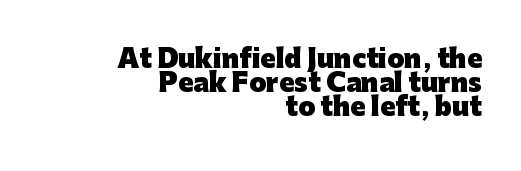
Q: Is the text bold? A: Yes.
Q: Is the text italic (slanted)? A: No, it is upright.
Q: Is the text underlined? A: No.
Q: How is the paragraph aligned? A: Right-aligned.
Q: Is the spacing between letters normal or unusually wide? A: Normal.
Q: Is the spacing between lines tight, normal or loose? A: Tight.
